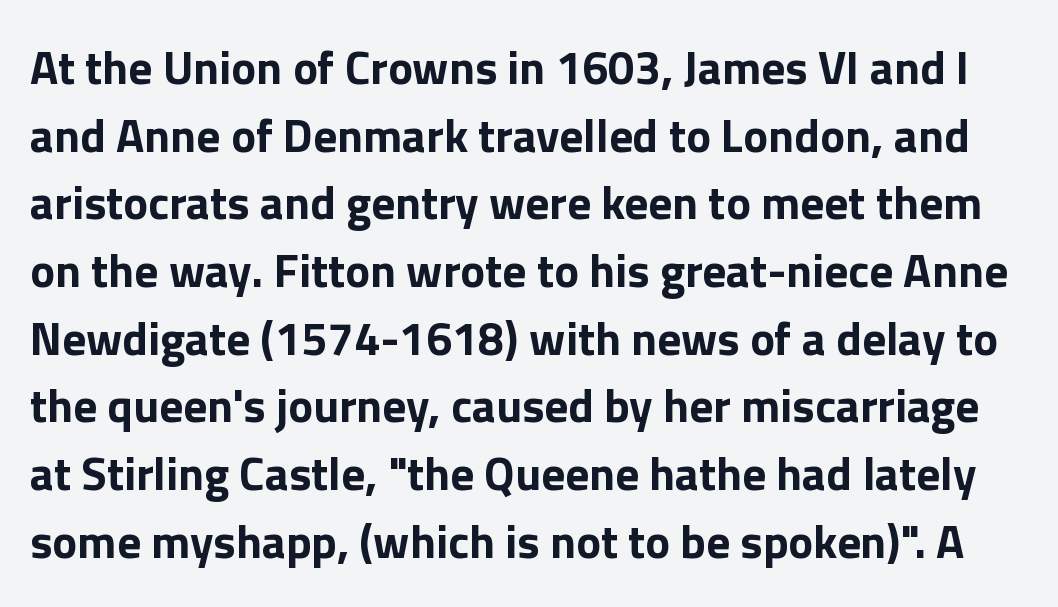
The words here are not underlined. Notice how the stems are strictly vertical — no italics here. Regarding leading, the lines here are spaced in the standard way. Nobody touched the tracking dial on this one. Do the characters align in a grid? No, the font is proportional.
